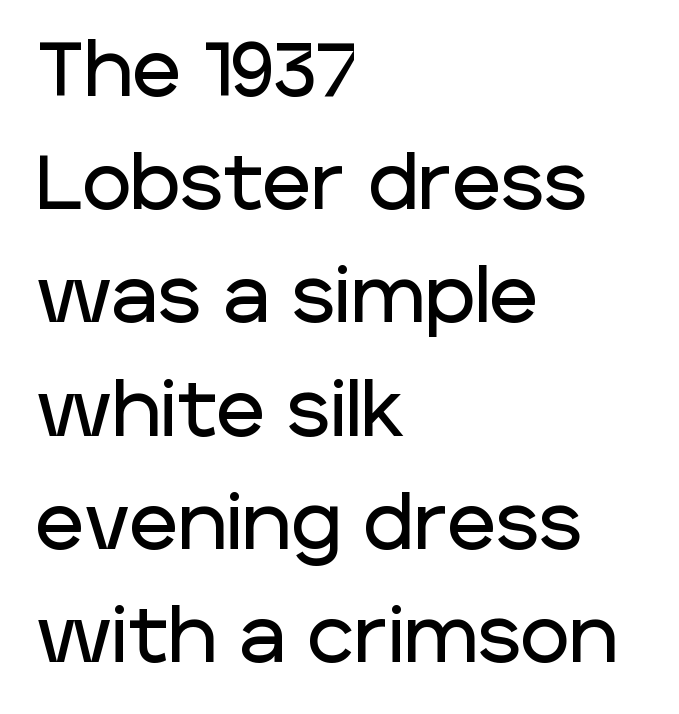
Q: Is the text italic (slanted)? A: No, it is upright.
Q: Is the typeface a serif or a sans-serif typeface? A: Sans-serif.
Q: Is the text underlined? A: No.
Q: How is the paragraph aligned? A: Left-aligned.
Q: Is the spacing between letters normal or unusually wide? A: Normal.
Q: Is the spacing between lines tight, normal or loose? A: Normal.
Q: Width (condensed, normal, or wide)? A: Normal.
Q: Stroke contrast? A: Low.
Q: x-height? A: Large.
Q: Monospaced? A: No.
